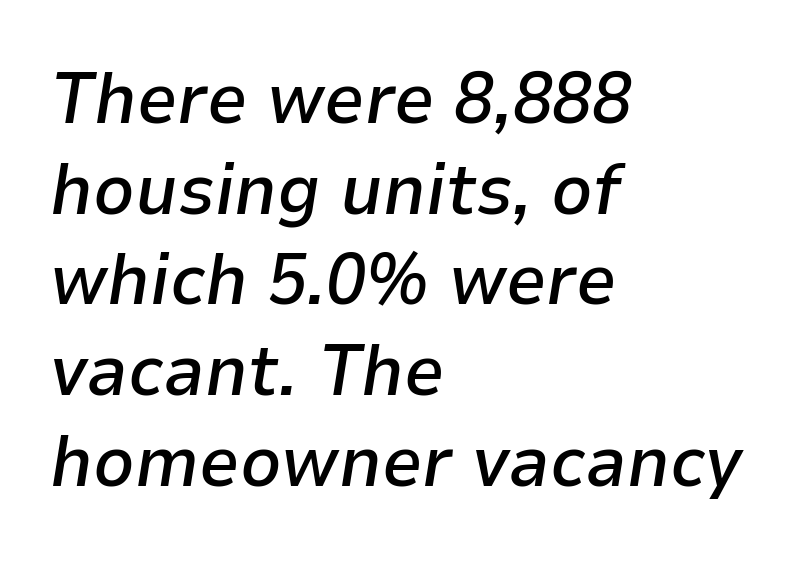
The image shows 72 px semibold type, italic (leaning right); set left-aligned, normal line spacing (1.26x), normal letter spacing, not underlined; low stroke contrast and a medium x-height.
